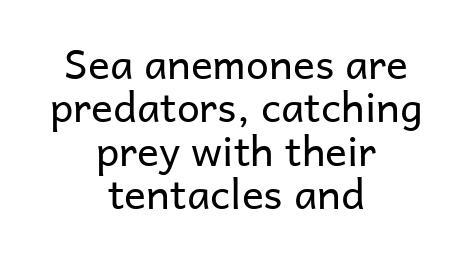
{"serif": "no", "italic": "no", "bold": "no", "weight": "regular", "width": "normal", "stroke_contrast": "low", "x_height": "medium", "monospaced": "no", "underline": "no", "align": "center", "line_spacing": "tight", "line_spacing_ratio": 1.06, "letter_spacing": "normal", "letter_spacing_em": 0.0, "glyph_px": 41}
